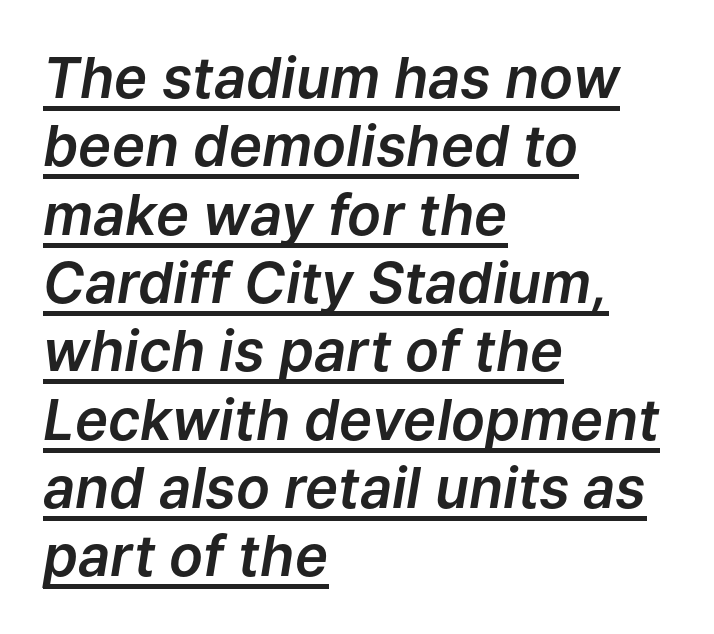
{"italic": "yes", "lean": "right", "slant_degrees": 9, "width": "normal", "stroke_contrast": "low", "x_height": "medium", "monospaced": "no", "underline": "yes", "align": "left", "line_spacing_ratio": 1.22, "letter_spacing": "normal", "letter_spacing_em": 0.0, "glyph_px": 56}
